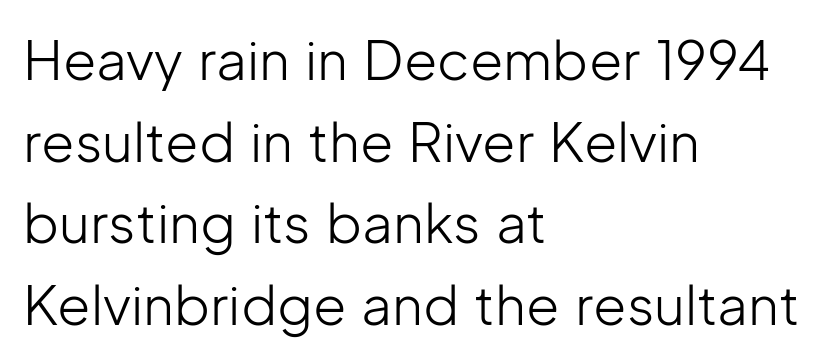
Q: Is the text bold? A: No.
Q: Is the text italic (slanted)? A: No, it is upright.
Q: Is the typeface a serif or a sans-serif typeface? A: Sans-serif.
Q: Is the text underlined? A: No.
Q: How is the paragraph aligned? A: Left-aligned.
Q: Is the spacing between letters normal or unusually wide? A: Normal.
Q: Is the spacing between lines tight, normal or loose? A: Normal.
Q: Width (condensed, normal, or wide)? A: Normal.
Q: Stroke contrast? A: Low.
Q: x-height? A: Medium.
Q: Monospaced? A: No.
